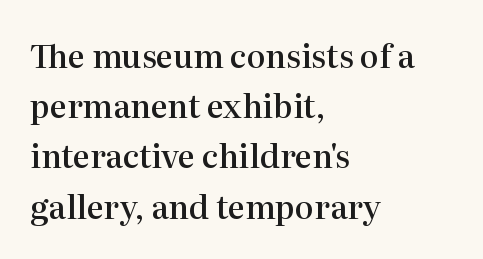
A roman cut, with each character standing at attention. What kind of face is this? One with serifs. A semibold gives these letters moderate extra thickness, short of bold. In terms of letterspacing, this is plain default setting. The block of text has a typical density, with ordinary space between rows.
